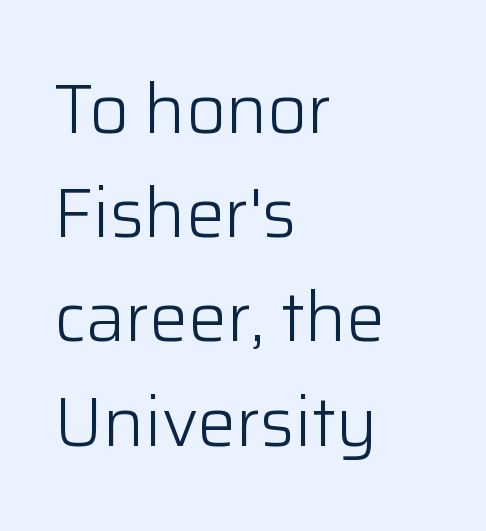
{"serif": "no", "italic": "no", "bold": "no", "weight": "light", "width": "normal", "stroke_contrast": "low", "x_height": "medium", "monospaced": "no", "underline": "no", "align": "left", "line_spacing": "normal", "line_spacing_ratio": 1.51, "letter_spacing": "normal", "letter_spacing_em": 0.0, "glyph_px": 69}
